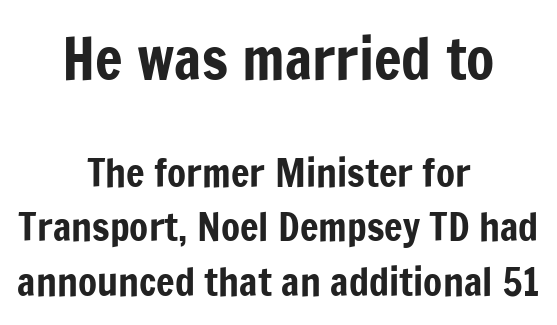
{"serif": "no", "italic": "no", "width": "condensed", "stroke_contrast": "low", "x_height": "medium", "monospaced": "no", "underline": "no", "align": "center", "line_spacing": "normal", "line_spacing_ratio": 1.4, "letter_spacing": "normal", "letter_spacing_em": 0.0, "larger_block": "first", "size_ratio": 1.49, "glyph_px": 58}
